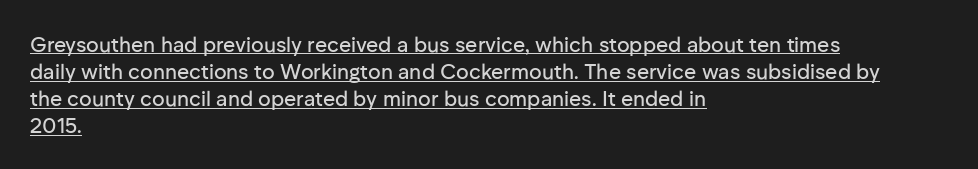
{"italic": "no", "underline": "yes", "align": "left", "line_spacing": "normal", "line_spacing_ratio": 1.29, "letter_spacing": "normal", "letter_spacing_em": 0.0, "glyph_px": 21}
